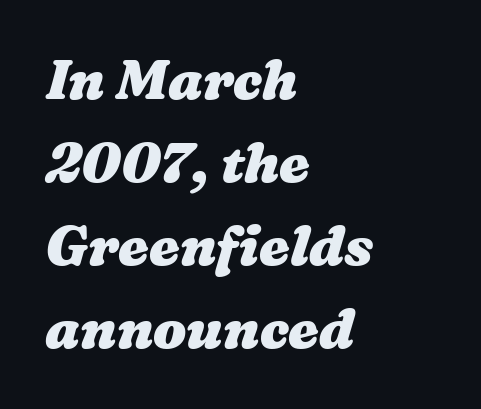
Varying glyph widths throughout — classic text-font behaviour. Vertical spacing — default. Plain, unruled lines of type. The lines are quadded left. Pretty heavy lettering here — definitely bold. The letters sit at their default tracking, neither squeezed nor spread.
